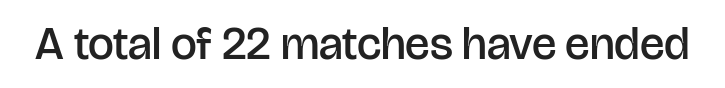
Q: Is the text bold? A: Semi-bold.
Q: Is the text italic (slanted)? A: No, it is upright.
Q: Is the typeface a serif or a sans-serif typeface? A: Sans-serif.
Q: Is the text underlined? A: No.
Q: Is the spacing between letters normal or unusually wide? A: Normal.
Q: Width (condensed, normal, or wide)? A: Normal.
Q: Stroke contrast? A: Low.
Q: x-height? A: Large.
Q: Monospaced? A: No.
